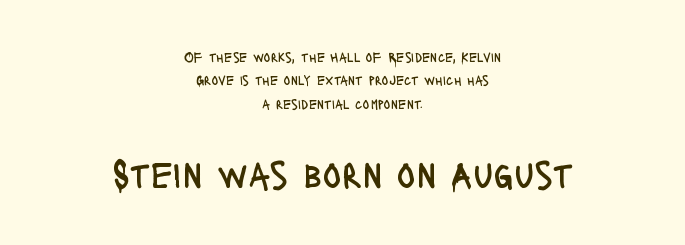
Successive baselines arrive at the customary interval. Looks like regular typesetting: each glyph gets only the width it needs. Here the glyphs are tracked normally, forming tight word shapes. Does the lettering tilt? It doesn't — this is upright.
